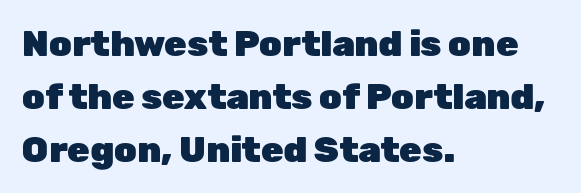
These lines are rendered in a variable-pitch font. Glance below the letters and you will spot only blank space. A typesetter would call this zero additional tracking. The designer left line spacing at the default. Grotesque or geometric, the face here clearly has no serifs.
